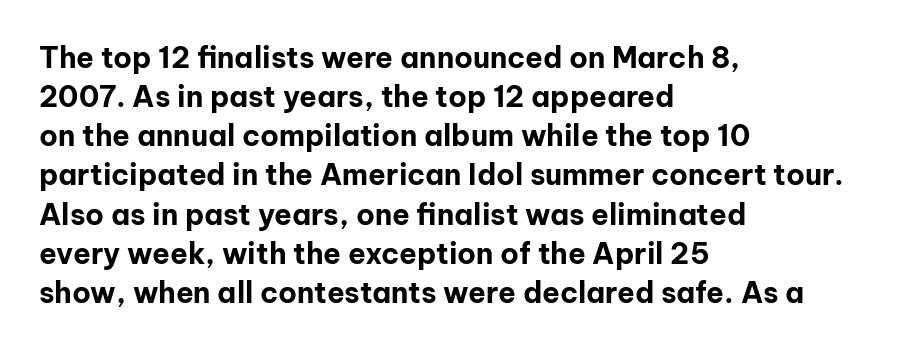
The image shows 29 px bold sans-serif type, upright; set left-aligned, normal line spacing (1.35x), normal letter spacing, not underlined; low stroke contrast and a medium x-height.
